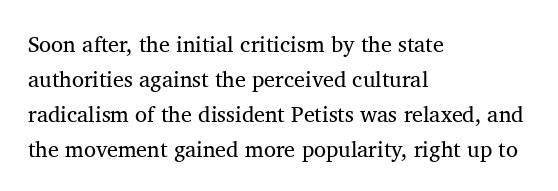
Every stem runs plumb, perpendicular to the baseline. Ink coverage per letter is moderate at most. Does extra space separate the letters? No, they use regular spacing. Line starts are locked; line ends wander. If you measured baseline to baseline, you'd find a middling distance.
